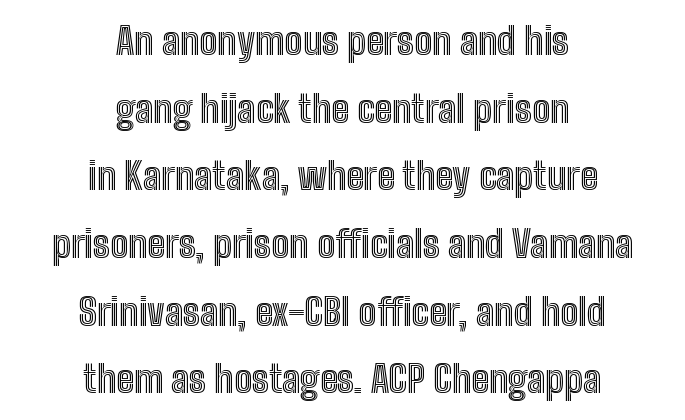
The image shows 38 px condensed type, upright; set centered, line spacing 1.78x, normal letter spacing, not underlined; a medium x-height.
